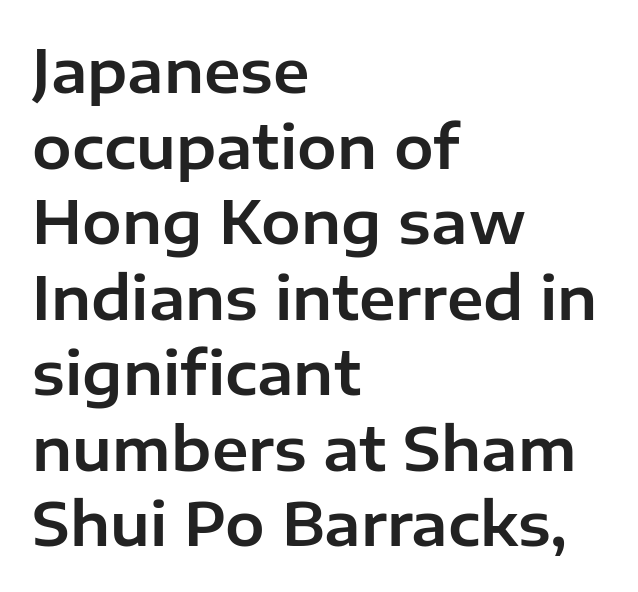
{"serif": "no", "italic": "no", "width": "normal", "stroke_contrast": "low", "x_height": "medium", "monospaced": "no", "underline": "no", "align": "left", "line_spacing": "normal", "line_spacing_ratio": 1.28, "letter_spacing": "normal", "letter_spacing_em": 0.0, "glyph_px": 59}
